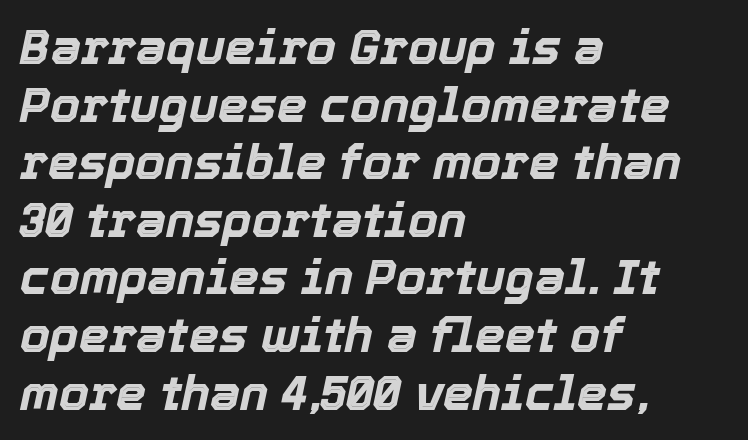
Spacing between characters is what you'd get straight out of the box. Line starts are locked; line ends wander. The foot of each line stays bare and open. The font's italic variant was chosen for this text. The glyphs have the mass of a bold cut.
